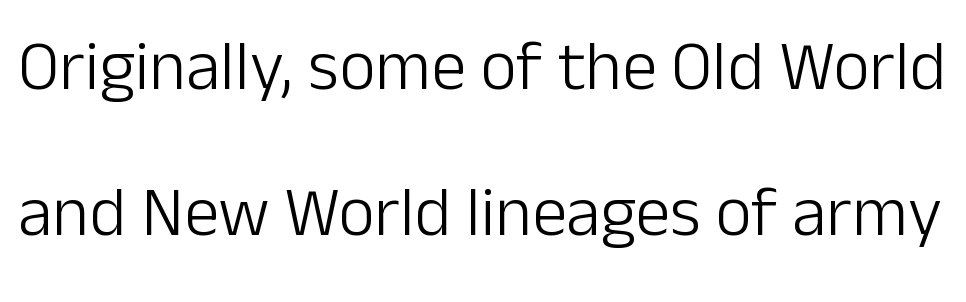
Q: Is the text bold? A: No.
Q: Is the text italic (slanted)? A: No, it is upright.
Q: Is the typeface a serif or a sans-serif typeface? A: Sans-serif.
Q: Is the text underlined? A: No.
Q: Is the spacing between letters normal or unusually wide? A: Normal.
Q: Is the spacing between lines tight, normal or loose? A: Loose.
Q: Width (condensed, normal, or wide)? A: Normal.
Q: Stroke contrast? A: Low.
Q: x-height? A: Medium.
Q: Monospaced? A: No.
